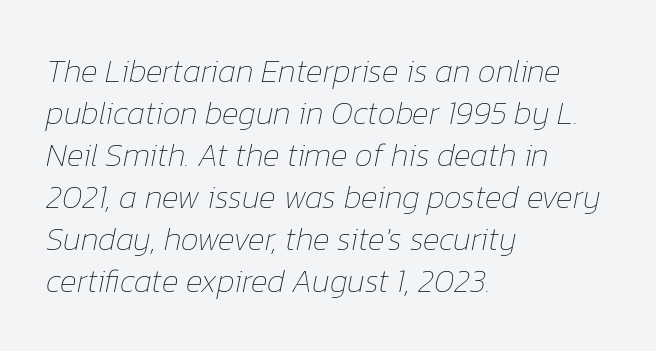
Q: Is the text bold? A: No.
Q: Is the text italic (slanted)? A: Yes, it leans right by about 12 degrees.
Q: Is the text underlined? A: No.
Q: How is the paragraph aligned? A: Left-aligned.
Q: Is the spacing between letters normal or unusually wide? A: Normal.
Q: Is the spacing between lines tight, normal or loose? A: Normal.
Q: Width (condensed, normal, or wide)? A: Normal.
Q: Stroke contrast? A: Low.
Q: x-height? A: Medium.
Q: Monospaced? A: No.
